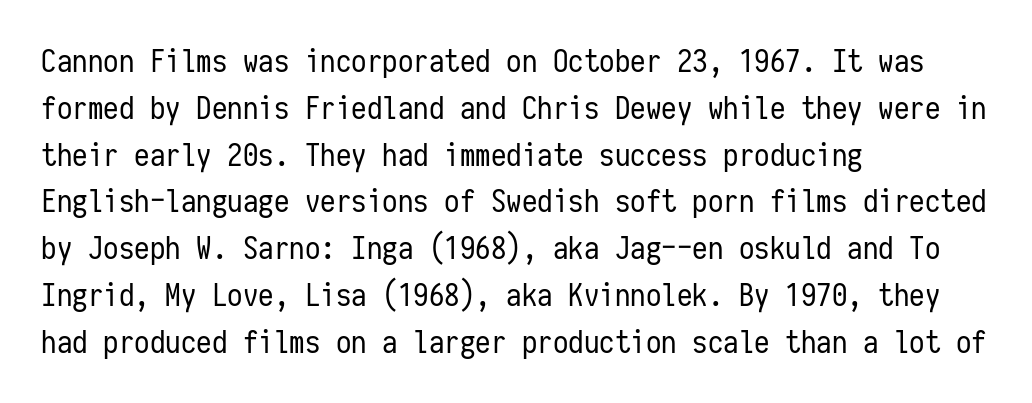
The image shows 31 px regular-weight, condensed sans-serif type, upright, monospaced; set left-aligned, normal line spacing (1.51x), normal letter spacing, not underlined; low stroke contrast and a medium x-height.
